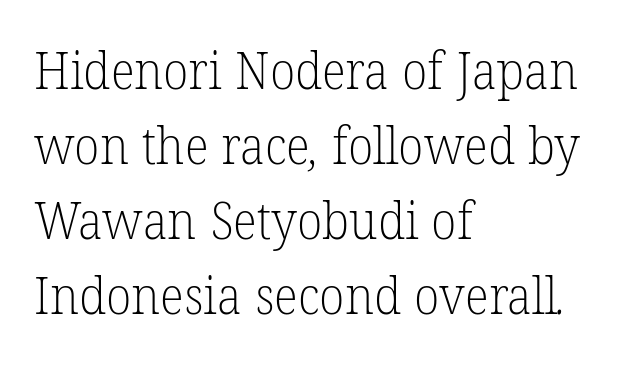
Nobody touched the tracking dial on this one. The specimen omits any rule beneath the text block's lines. These lines are rendered in a variable-pitch font. Compared with a typical body face, this is equally light or lighter still. A typesetter would label this face a serif.
